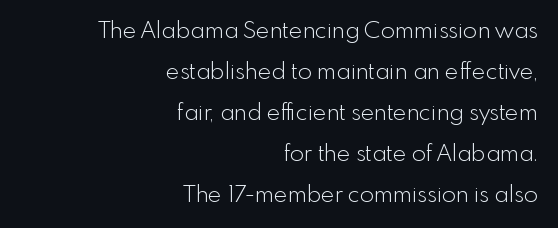
{"italic": "no", "bold": "no", "underline": "no", "align": "right", "line_spacing_ratio": 1.78, "letter_spacing": "normal", "letter_spacing_em": 0.0, "glyph_px": 23}
